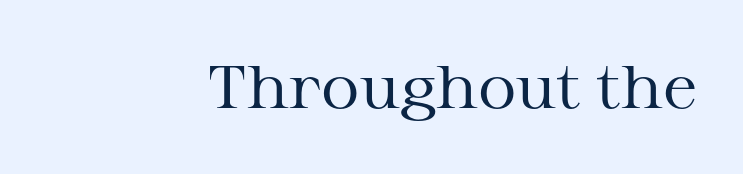
Q: Is the text bold? A: No.
Q: Is the text italic (slanted)? A: No, it is upright.
Q: Is the typeface a serif or a sans-serif typeface? A: Serif.
Q: Is the text underlined? A: No.
Q: Is the spacing between letters normal or unusually wide? A: Normal.
Q: Width (condensed, normal, or wide)? A: Wide.
Q: Stroke contrast? A: Medium.
Q: x-height? A: Medium.
Q: Monospaced? A: No.
